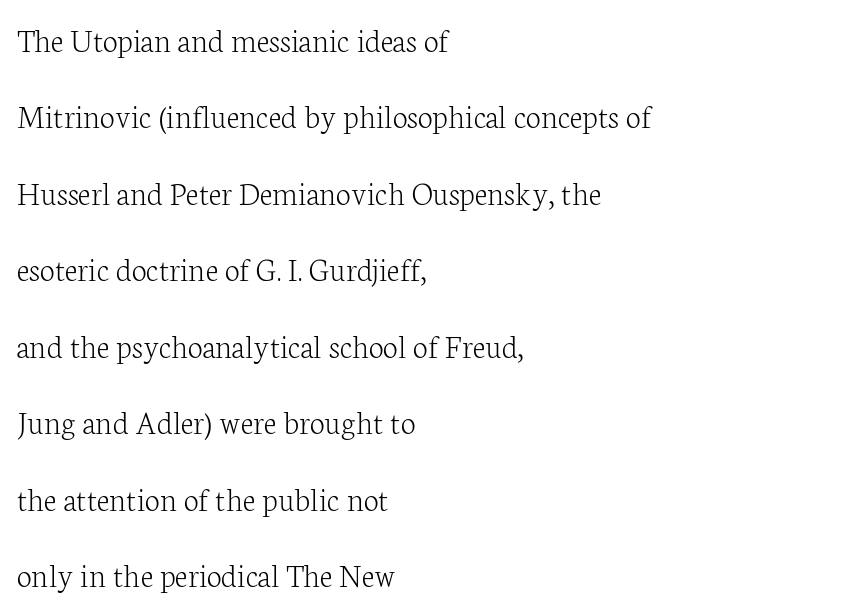
Q: Is the text bold? A: No.
Q: Is the text italic (slanted)? A: No, it is upright.
Q: Is the typeface a serif or a sans-serif typeface? A: Serif.
Q: Is the text underlined? A: No.
Q: How is the paragraph aligned? A: Left-aligned.
Q: Is the spacing between letters normal or unusually wide? A: Normal.
Q: Is the spacing between lines tight, normal or loose? A: Loose.
Q: Width (condensed, normal, or wide)? A: Normal.
Q: Stroke contrast? A: Low.
Q: x-height? A: Medium.
Q: Monospaced? A: No.
